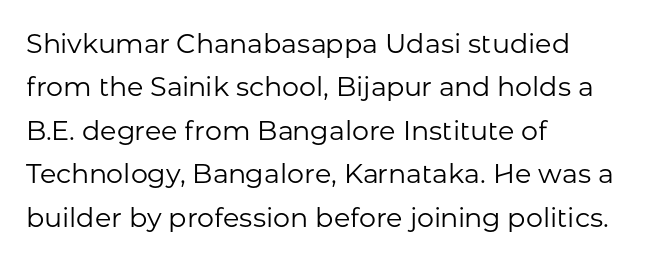
Q: Is the text bold? A: No.
Q: Is the text italic (slanted)? A: No, it is upright.
Q: Is the text underlined? A: No.
Q: How is the paragraph aligned? A: Left-aligned.
Q: Is the spacing between letters normal or unusually wide? A: Normal.
Q: Is the spacing between lines tight, normal or loose? A: Normal.
